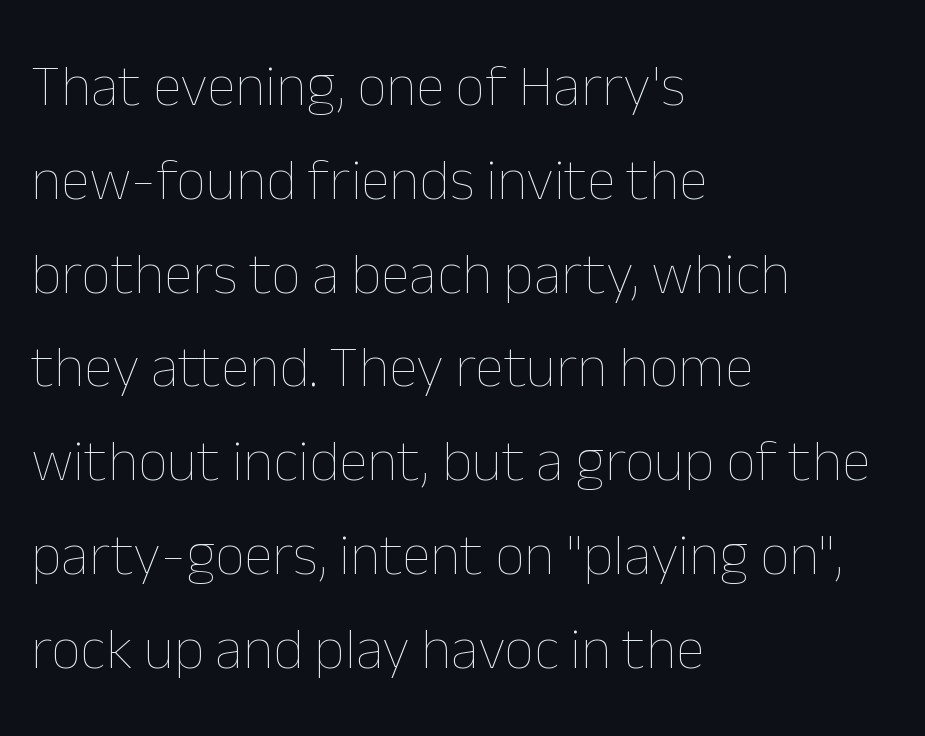
Short and long lines alike share a common starting point at left. Looks like regular typesetting: each glyph gets only the width it needs. Just letters on the line, the space beneath them empty. What stands out about the letter spacing? Nothing — it is the standard amount. This sample keeps an unexceptional amount of space between lines.
